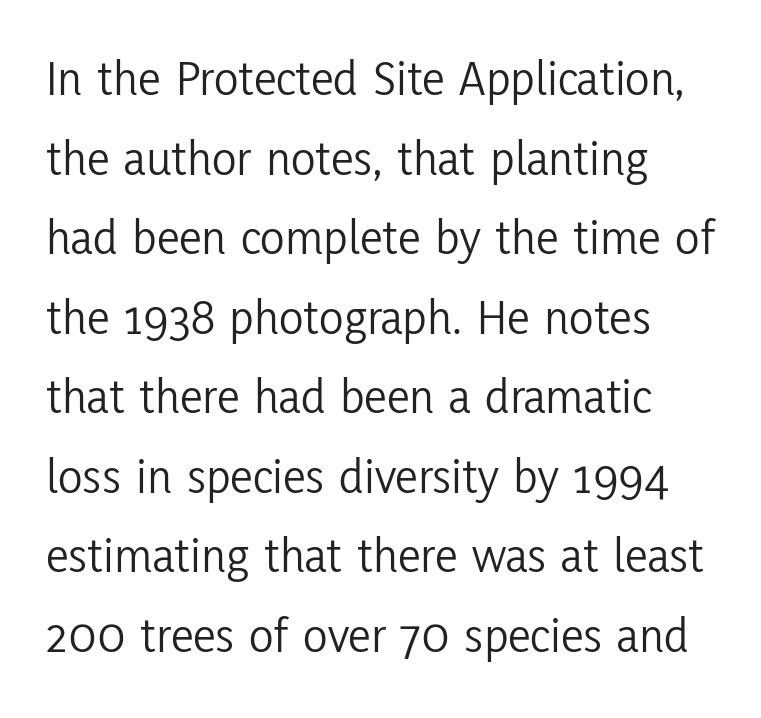
Q: Is the text bold? A: No.
Q: Is the text italic (slanted)? A: No, it is upright.
Q: Is the typeface a serif or a sans-serif typeface? A: Sans-serif.
Q: Is the text underlined? A: No.
Q: Is the spacing between letters normal or unusually wide? A: Normal.
Q: Is the spacing between lines tight, normal or loose? A: Normal.
Q: Width (condensed, normal, or wide)? A: Condensed.
Q: Stroke contrast? A: Low.
Q: x-height? A: Medium.
Q: Monospaced? A: No.
